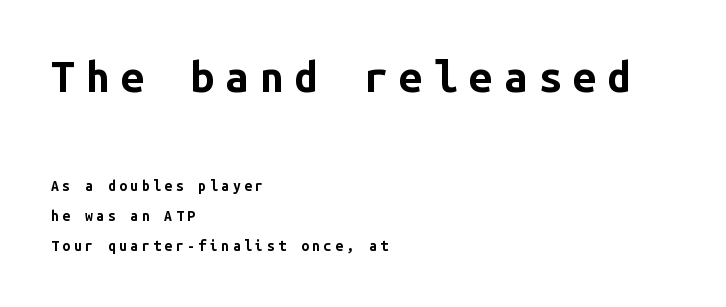
Is there any slant? The stems are plumb. Of the two passages, the one on top uses the larger point size. This sample uses a sans-serif face. In CSS terms this would be text-align: left.
